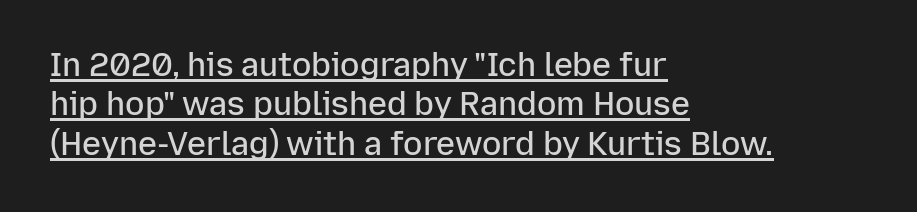
The image shows 32 px semibold sans-serif type, upright; set left-aligned, line spacing 1.23x, normal letter spacing, underlined; low stroke contrast and a medium x-height.
